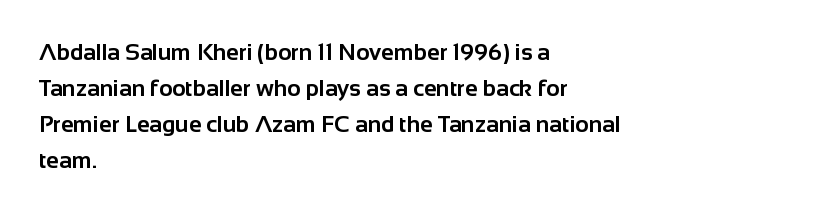
Q: Is the text bold? A: Yes.
Q: Is the text italic (slanted)? A: No, it is upright.
Q: Is the text underlined? A: No.
Q: How is the paragraph aligned? A: Left-aligned.
Q: Is the spacing between letters normal or unusually wide? A: Normal.
Q: Is the spacing between lines tight, normal or loose? A: Normal.
